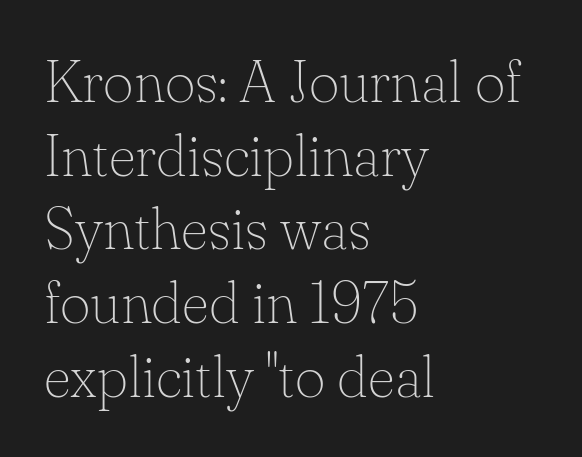
{"serif": "yes", "italic": "no", "bold": "no", "weight": "thin", "width": "normal", "stroke_contrast": "low", "x_height": "small", "monospaced": "no", "underline": "no", "align": "left", "line_spacing": "normal", "line_spacing_ratio": 1.25, "letter_spacing": "normal", "letter_spacing_em": 0.0, "glyph_px": 59}
